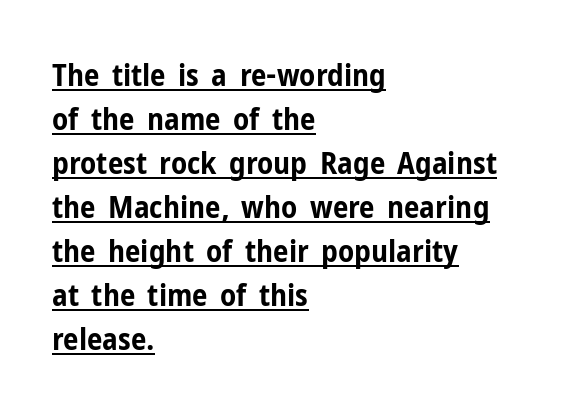
This is the regular roman posture of the typeface. Horizontal bands of white between lines are of average thickness. A typesetter would call this proportional, since set widths differ per character. The string is rendered with underlining switched on. Grotesque or geometric, the face here clearly has no serifs.
